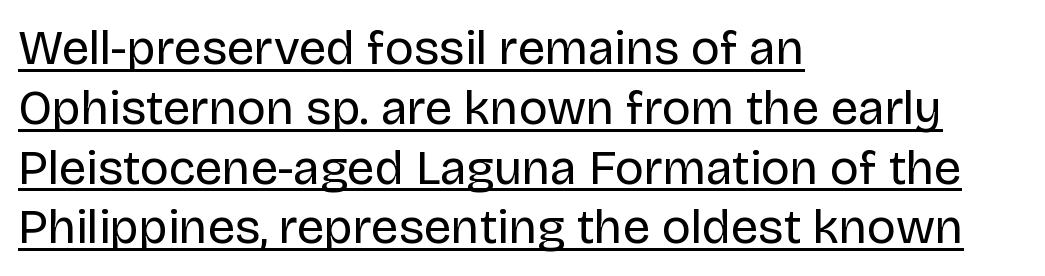
Q: Is the text bold? A: No.
Q: Is the text italic (slanted)? A: No, it is upright.
Q: Is the typeface a serif or a sans-serif typeface? A: Sans-serif.
Q: Is the text underlined? A: Yes.
Q: How is the paragraph aligned? A: Left-aligned.
Q: Is the spacing between letters normal or unusually wide? A: Normal.
Q: Width (condensed, normal, or wide)? A: Normal.
Q: Stroke contrast? A: Low.
Q: x-height? A: Large.
Q: Monospaced? A: No.
